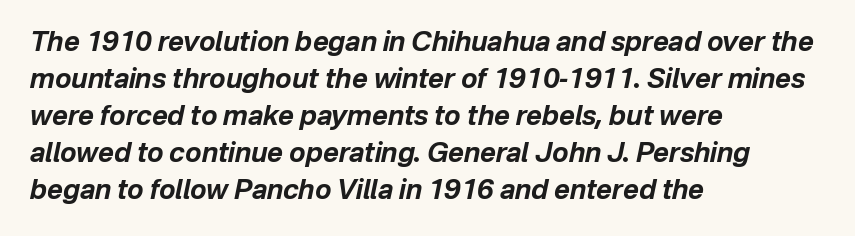
Q: Is the text bold? A: Yes.
Q: Is the text italic (slanted)? A: Yes, it leans right by about 12 degrees.
Q: Is the text underlined? A: No.
Q: How is the paragraph aligned? A: Left-aligned.
Q: Is the spacing between letters normal or unusually wide? A: Normal.
Q: Is the spacing between lines tight, normal or loose? A: Normal.
